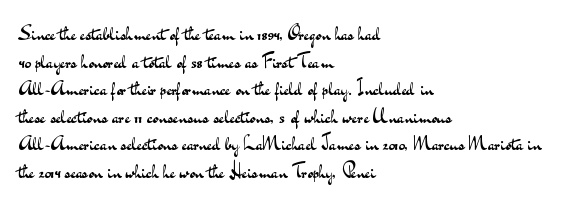
The image shows 20 px text type; set left-aligned, normal line spacing (1.38x), normal letter spacing, not underlined.
